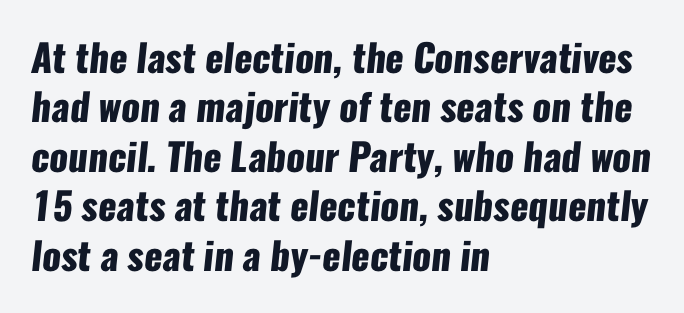
The image shows 38 px heavy, condensed sans-serif type; set left-aligned, normal line spacing (1.3x), normal letter spacing, not underlined; low stroke contrast and a medium x-height.
